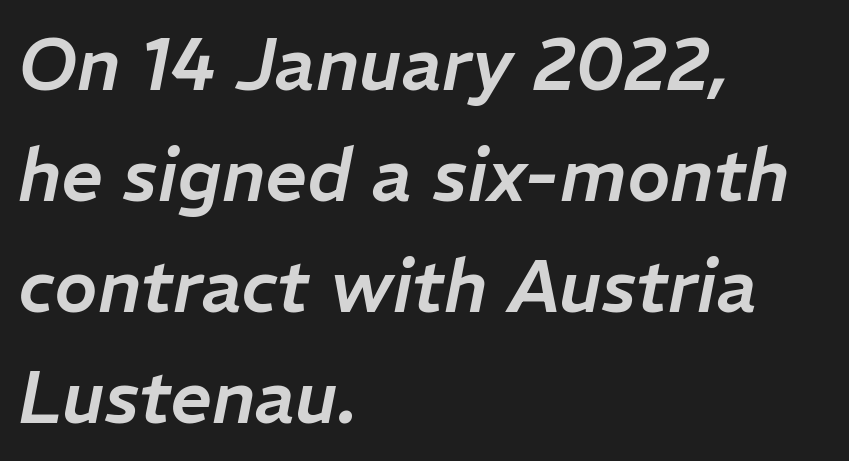
Do the characters align in a grid? No, the font is proportional. Standard letterfit; no display-style spreading of the glyphs. How would I describe the line gaps? Plain and ordinary. The text block is weighted toward the left margin, trailing off unevenly rightward.
